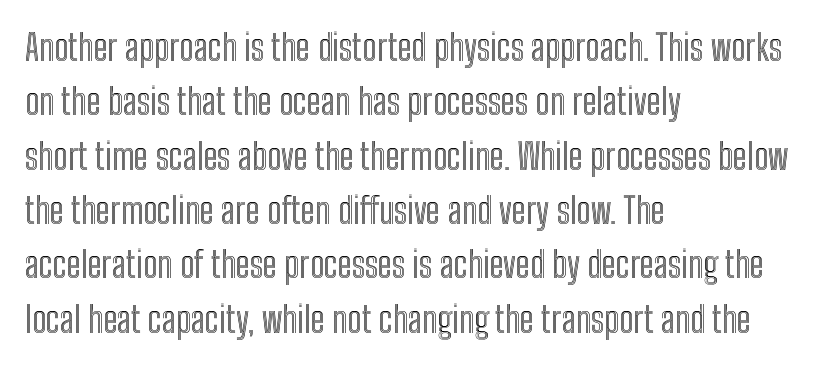
Looks like regular typesetting: each glyph gets only the width it needs. Style check: upright. Spacing between characters is what you'd get straight out of the box. Evenly set lines give the paragraph a standard silhouette. Descenders are the only things crossing below the line. The lines are quadded left.
